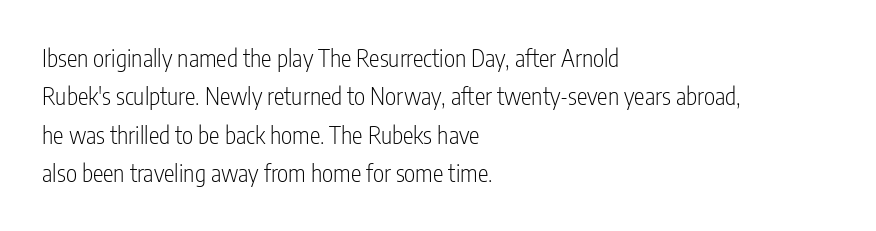
Q: Is the text bold? A: No.
Q: Is the text italic (slanted)? A: No, it is upright.
Q: Is the text underlined? A: No.
Q: How is the paragraph aligned? A: Left-aligned.
Q: Is the spacing between letters normal or unusually wide? A: Normal.
Q: Is the spacing between lines tight, normal or loose? A: Normal.
